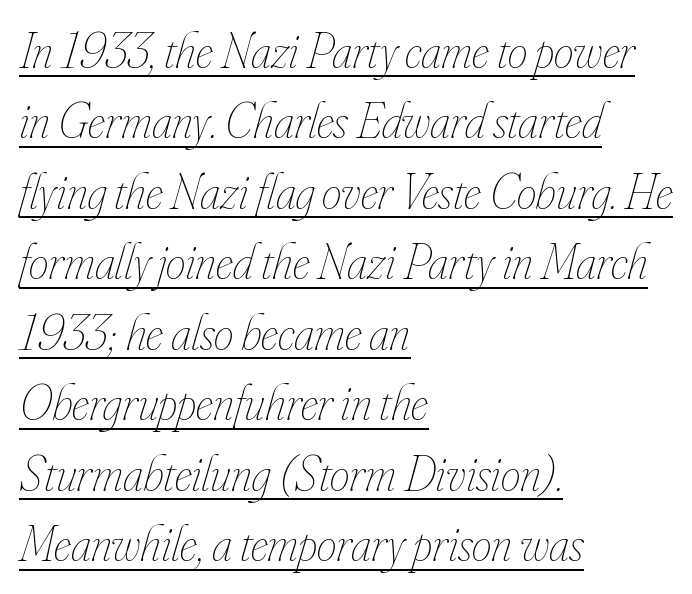
The image shows 50 px thin, condensed type, italic (leaning right); set left-aligned, normal line spacing (1.41x), normal letter spacing, underlined; low stroke contrast and a small x-height.
